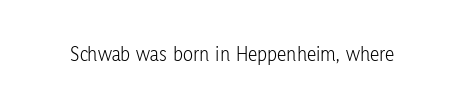
{"italic": "no", "bold": "no", "underline": "no", "letter_spacing": "normal", "letter_spacing_em": 0.0, "glyph_px": 21}
